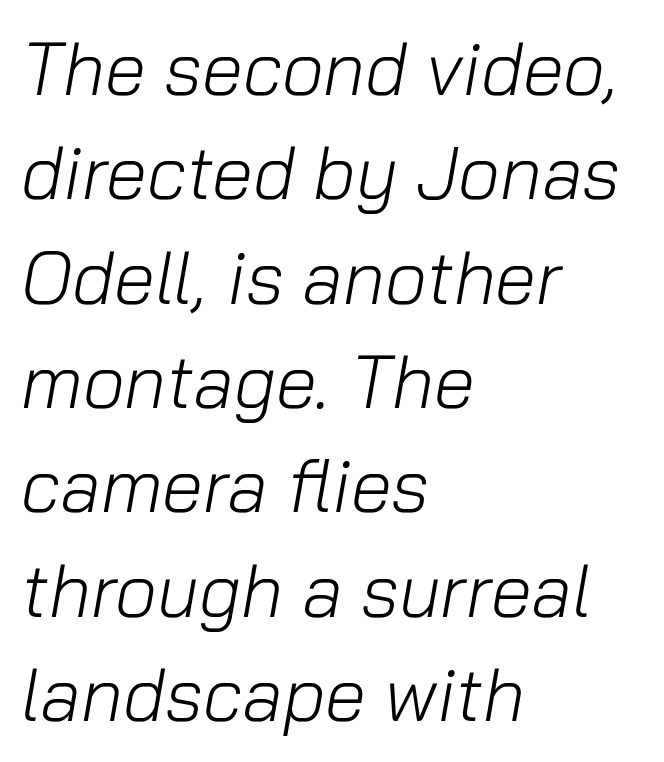
{"italic": "yes", "lean": "right", "slant_degrees": 10, "bold": "no", "weight": "light", "width": "normal", "stroke_contrast": "low", "x_height": "medium", "monospaced": "no", "underline": "no", "align": "left", "line_spacing": "normal", "line_spacing_ratio": 1.41, "letter_spacing": "normal", "letter_spacing_em": 0.0, "glyph_px": 74}
